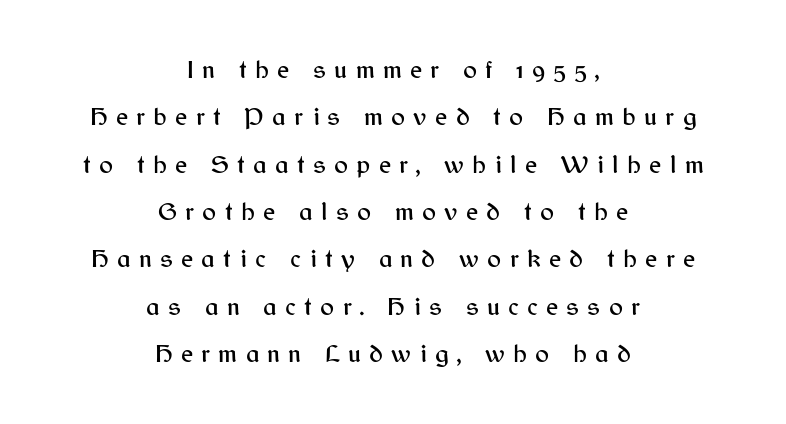
Between one letter and the next there's a generous, obvious gap. Characters remain perfectly vertical along every line. Leftover space on each line is divided equally before and after the words. The specimen omits any rule beneath the text block's lines.
